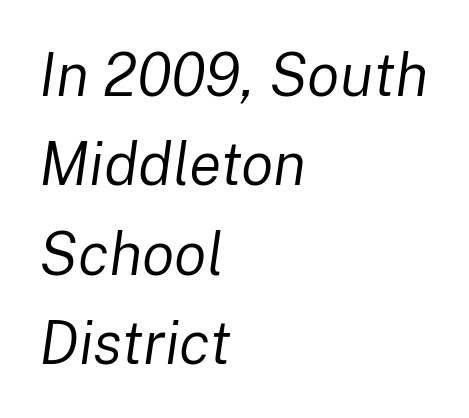
Q: Is the text bold? A: No.
Q: Is the text italic (slanted)? A: Yes, it leans right by about 8 degrees.
Q: Is the text underlined? A: No.
Q: How is the paragraph aligned? A: Left-aligned.
Q: Is the spacing between letters normal or unusually wide? A: Normal.
Q: Is the spacing between lines tight, normal or loose? A: Normal.
Q: Width (condensed, normal, or wide)? A: Normal.
Q: Stroke contrast? A: Low.
Q: x-height? A: Medium.
Q: Monospaced? A: No.
